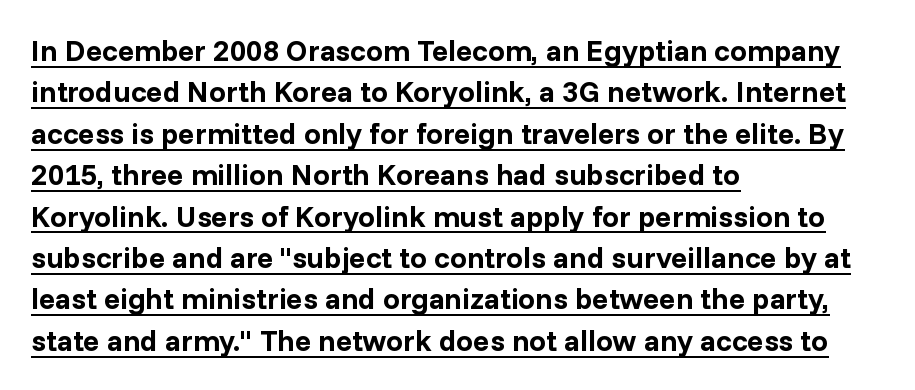
The image shows 30 px bold sans-serif type, upright; set left-aligned, normal line spacing (1.38x), normal letter spacing, underlined; low stroke contrast and a medium x-height.
